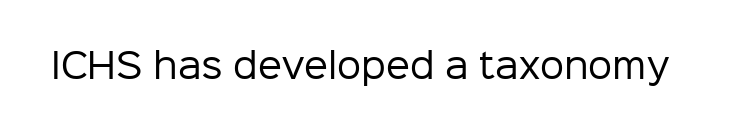
{"serif": "no", "italic": "no", "bold": "no", "weight": "regular", "width": "normal", "stroke_contrast": "low", "x_height": "medium", "monospaced": "no", "underline": "no", "letter_spacing": "normal", "letter_spacing_em": 0.0, "glyph_px": 34}
